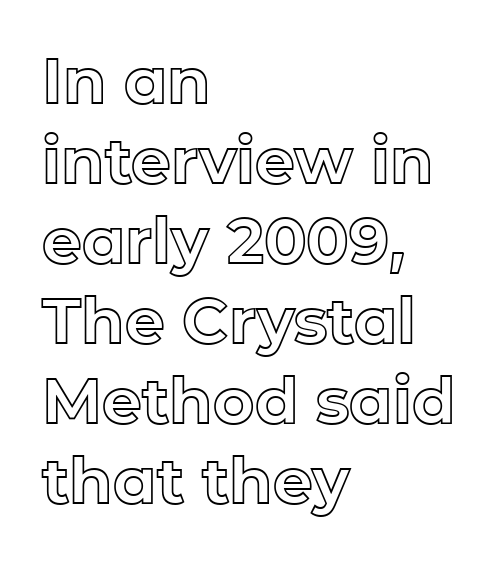
Q: Is the text italic (slanted)? A: No, it is upright.
Q: Is the text underlined? A: No.
Q: How is the paragraph aligned? A: Left-aligned.
Q: Is the spacing between letters normal or unusually wide? A: Normal.
Q: Is the spacing between lines tight, normal or loose? A: Normal.
Q: Width (condensed, normal, or wide)? A: Normal.
Q: x-height? A: Medium.
Q: Monospaced? A: No.
